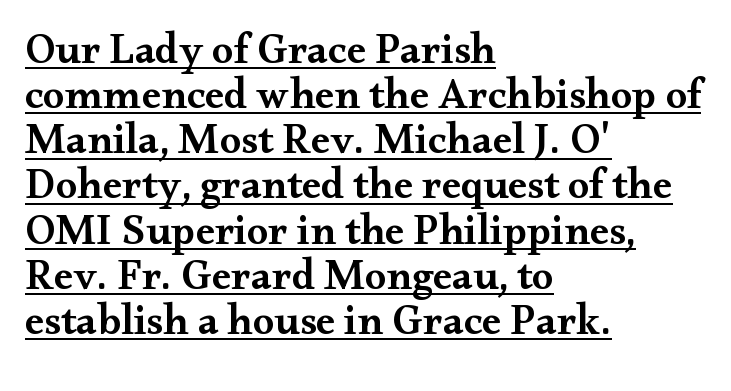
The image shows 43 px semibold, wide serif type, upright; set left-aligned, tight line spacing (1.05x), normal letter spacing, underlined; medium stroke contrast and a small x-height.
